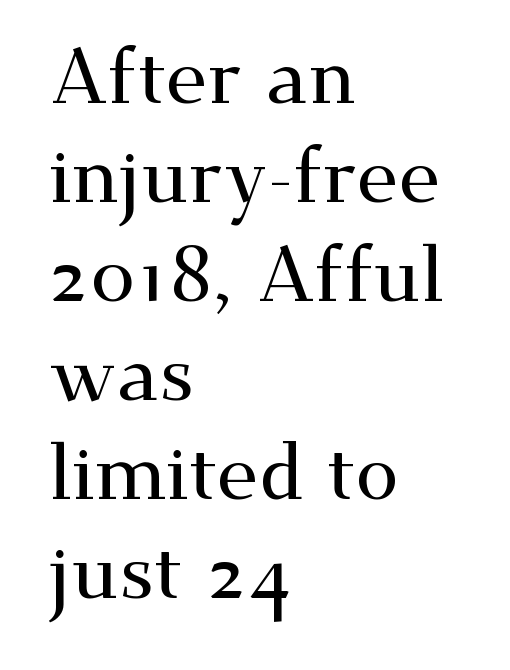
The image shows 78 px wide serif type, upright; set left-aligned, normal line spacing (1.27x), normal letter spacing, not underlined; medium stroke contrast and a small x-height.
